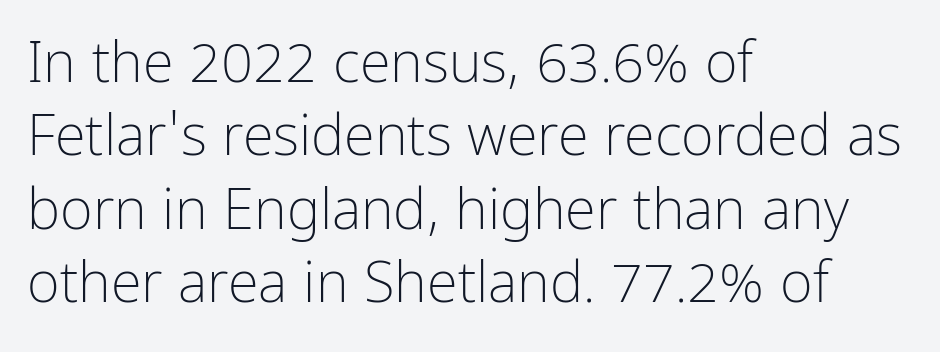
Q: Is the text bold? A: No.
Q: Is the text italic (slanted)? A: No, it is upright.
Q: Is the typeface a serif or a sans-serif typeface? A: Sans-serif.
Q: Is the text underlined? A: No.
Q: How is the paragraph aligned? A: Left-aligned.
Q: Is the spacing between letters normal or unusually wide? A: Normal.
Q: Is the spacing between lines tight, normal or loose? A: Normal.
Q: Width (condensed, normal, or wide)? A: Condensed.
Q: Stroke contrast? A: Low.
Q: x-height? A: Medium.
Q: Monospaced? A: No.
